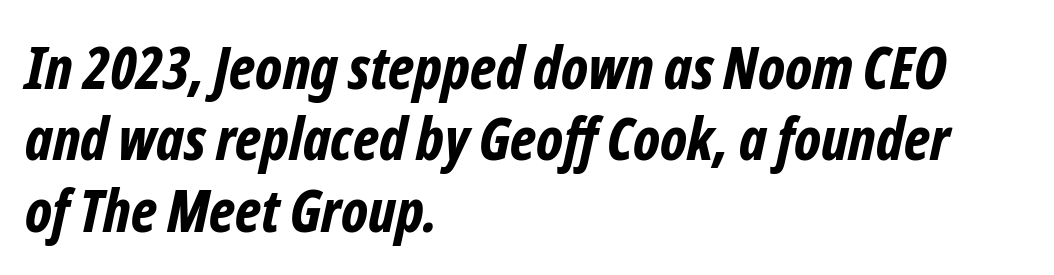
Slant detected: the letters are inclined. The rendering uses a bold face; every stroke is thick and dark. Compared with a centered layout, this one pins lines to the left instead. A typesetter would call this zero additional tracking. The zone under the glyphs is completely vacant.
